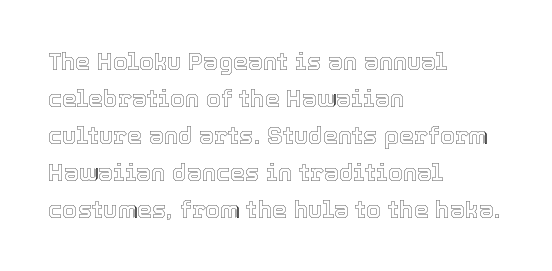
This is roman type, the default non-slanted kind. The lines in this sample share a left origin and differ only in where they stop. Glance below the letters and you will spot only blank space. The line-height multiplier appears to be the usual default. No extra tracking has been applied to these lines.
